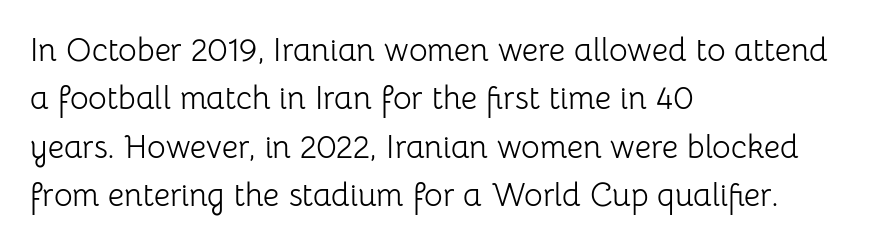
Q: Is the text bold? A: No.
Q: Is the text italic (slanted)? A: No, it is upright.
Q: Is the typeface a serif or a sans-serif typeface? A: Sans-serif.
Q: Is the text underlined? A: No.
Q: How is the paragraph aligned? A: Left-aligned.
Q: Is the spacing between letters normal or unusually wide? A: Normal.
Q: Is the spacing between lines tight, normal or loose? A: Normal.
Q: Width (condensed, normal, or wide)? A: Normal.
Q: Stroke contrast? A: Low.
Q: x-height? A: Medium.
Q: Monospaced? A: No.
